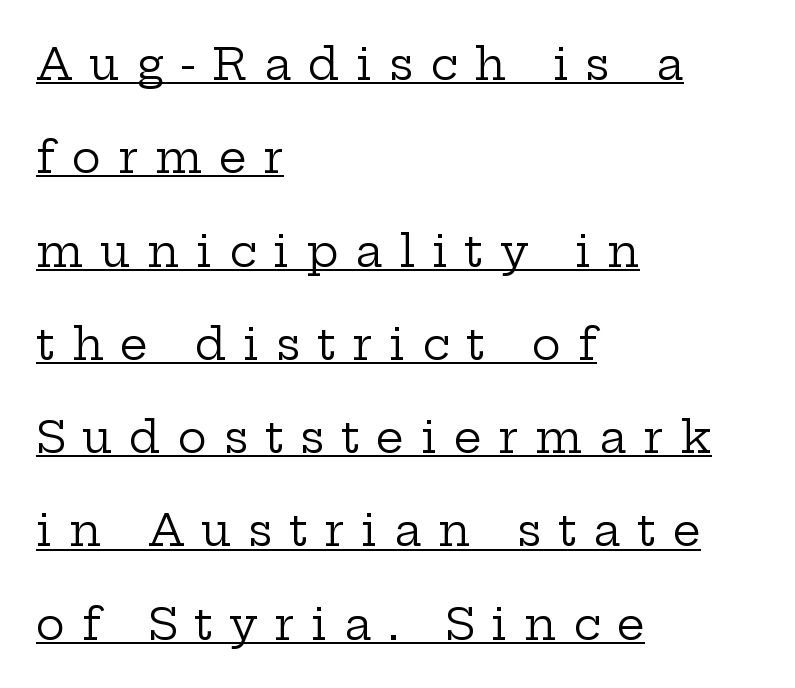
The image shows 44 px regular-weight, wide serif type, upright; set left-aligned, loose line spacing (2.12x), unusually wide letter spacing (+0.38 em), underlined; low stroke contrast and a medium x-height.
